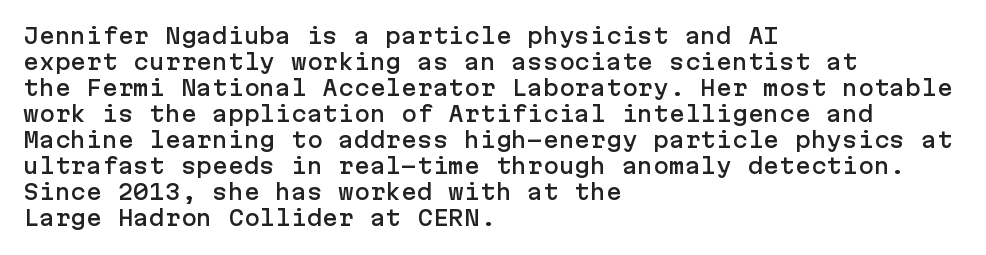
Q: Is the text italic (slanted)? A: No, it is upright.
Q: Is the text underlined? A: No.
Q: How is the paragraph aligned? A: Left-aligned.
Q: Is the spacing between letters normal or unusually wide? A: Normal.
